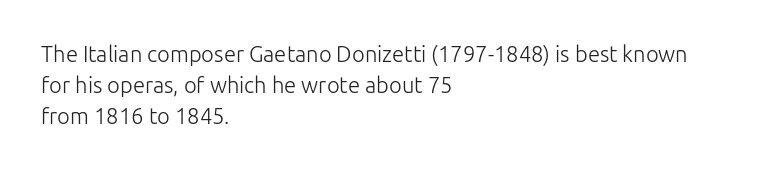
The image shows 22 px text type, upright; set left-aligned, normal line spacing (1.4x), normal letter spacing, not underlined.
